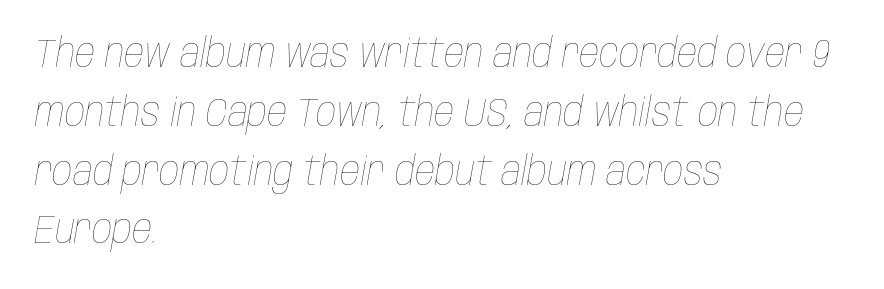
The letterforms sit shoulder to shoulder at normal distance. This sample is left-justified, so line endings fall wherever the words run out. Normally led — the rows are evenly, conventionally spaced. The letters look calm and open, with moderate or lighter stems. Posture: slanted.
